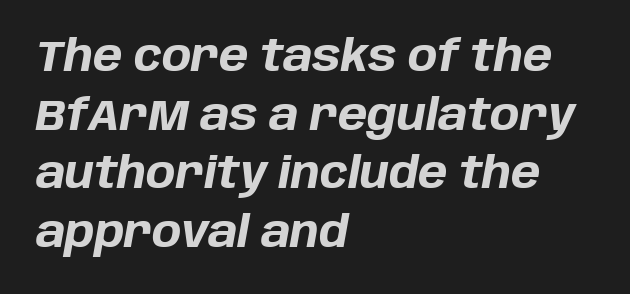
The image shows 44 px bold type, italic (leaning right); set left-aligned, normal line spacing (1.33x), normal letter spacing, not underlined; low stroke contrast and a large x-height.
